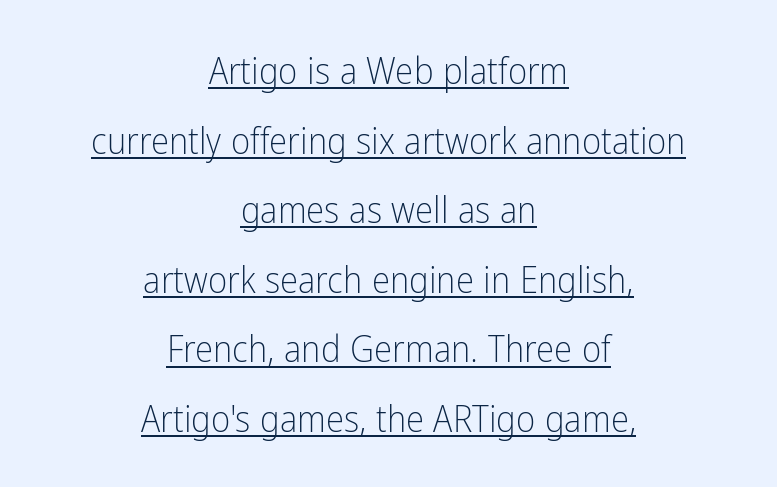
{"serif": "no", "italic": "no", "bold": "no", "weight": "light", "width": "condensed", "stroke_contrast": "low", "x_height": "medium", "monospaced": "no", "underline": "yes", "align": "center", "line_spacing_ratio": 1.88, "letter_spacing": "normal", "letter_spacing_em": 0.0, "glyph_px": 37}
